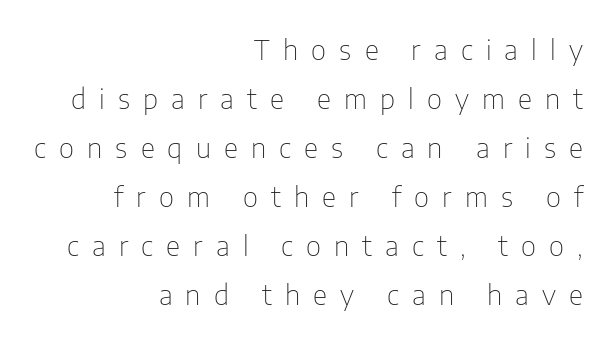
The image shows 28 px thin, condensed sans-serif type, upright; set right-aligned, line spacing 1.75x, unusually wide letter spacing (+0.47 em), not underlined; low stroke contrast and a medium x-height.
